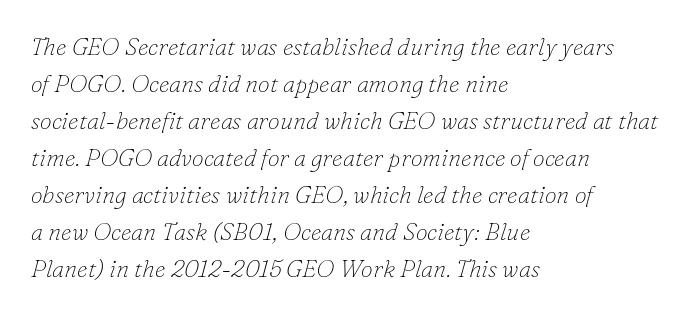
Q: Is the text bold? A: No.
Q: Is the text italic (slanted)? A: Yes, it leans right by about 16 degrees.
Q: Is the text underlined? A: No.
Q: How is the paragraph aligned? A: Left-aligned.
Q: Is the spacing between letters normal or unusually wide? A: Normal.
Q: Is the spacing between lines tight, normal or loose? A: Normal.
